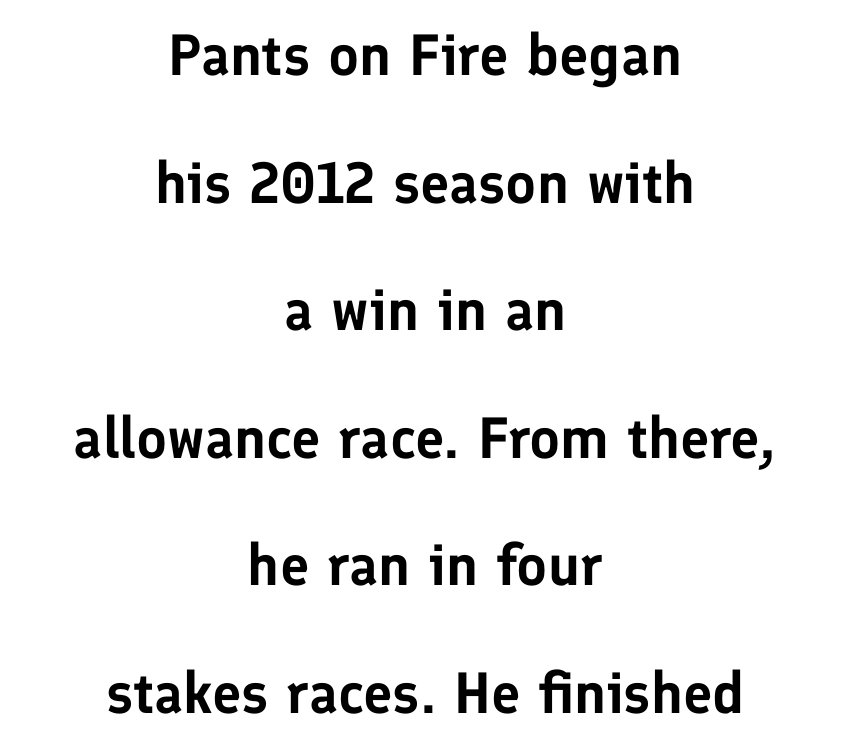
{"serif": "no", "italic": "no", "width": "normal", "stroke_contrast": "low", "x_height": "medium", "monospaced": "no", "underline": "no", "align": "center", "line_spacing": "loose", "line_spacing_ratio": 2.2, "letter_spacing": "normal", "letter_spacing_em": 0.0, "glyph_px": 58}
